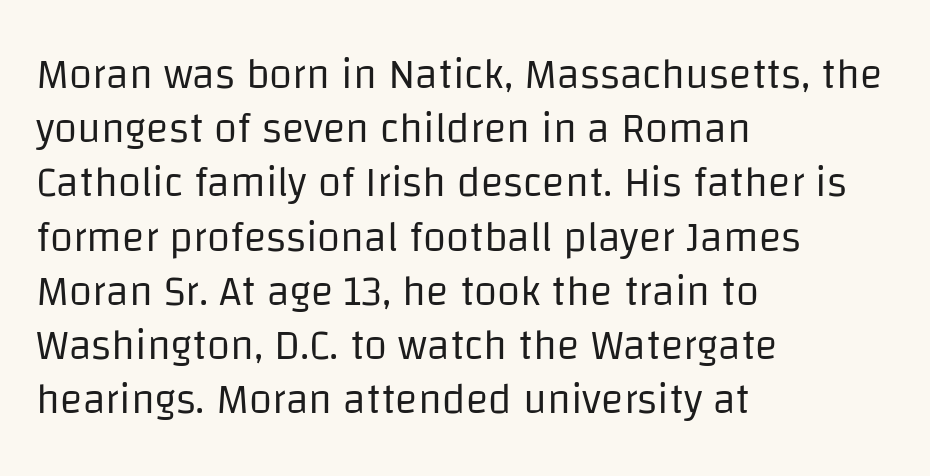
{"serif": "no", "italic": "no", "bold": "no", "weight": "regular", "width": "normal", "stroke_contrast": "low", "x_height": "large", "monospaced": "no", "underline": "no", "align": "left", "line_spacing": "normal", "line_spacing_ratio": 1.29, "letter_spacing": "normal", "letter_spacing_em": 0.0, "glyph_px": 42}
